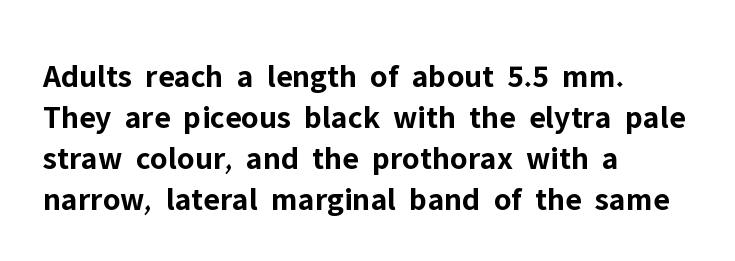
The passage shown is not underscored anywhere. Emphasis by weight is at full strength: bold. Glyph-to-glyph distance matches everyday printed text. Here the designer chose a conventional face with non-uniform glyph widths. This is the regular roman posture of the typeface.
